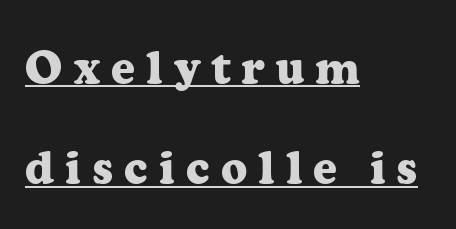
Q: Is the text bold? A: Yes.
Q: Is the text italic (slanted)? A: No, it is upright.
Q: Is the typeface a serif or a sans-serif typeface? A: Serif.
Q: Is the text underlined? A: Yes.
Q: How is the paragraph aligned? A: Left-aligned.
Q: Is the spacing between letters normal or unusually wide? A: Unusually wide.
Q: Is the spacing between lines tight, normal or loose? A: Loose.
Q: Width (condensed, normal, or wide)? A: Normal.
Q: Stroke contrast? A: Low.
Q: x-height? A: Medium.
Q: Monospaced? A: No.
